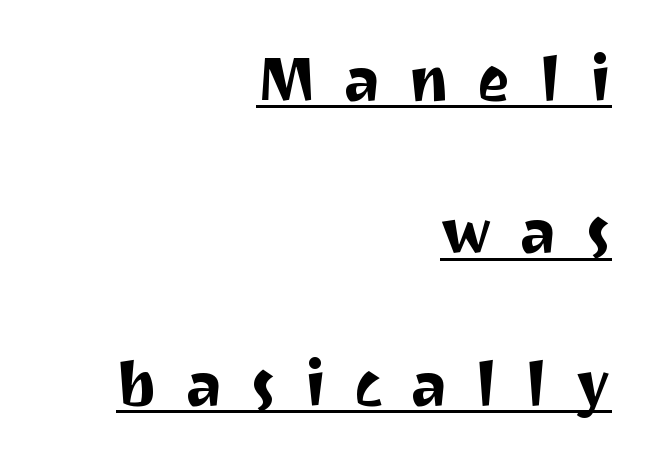
Q: Is the text italic (slanted)? A: No, it is upright.
Q: Is the typeface a serif or a sans-serif typeface? A: Sans-serif.
Q: Is the text underlined? A: Yes.
Q: How is the paragraph aligned? A: Right-aligned.
Q: Is the spacing between letters normal or unusually wide? A: Unusually wide.
Q: Is the spacing between lines tight, normal or loose? A: Loose.
Q: Width (condensed, normal, or wide)? A: Normal.
Q: Stroke contrast? A: Medium.
Q: x-height? A: Medium.
Q: Monospaced? A: No.
